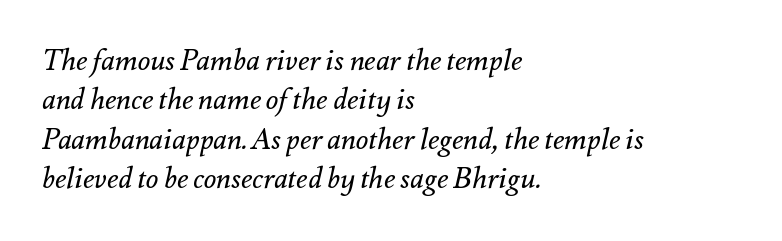
The image shows 29 px regular-weight type, italic (leaning right); set left-aligned, normal line spacing (1.36x), normal letter spacing, not underlined; medium stroke contrast and a small x-height.
